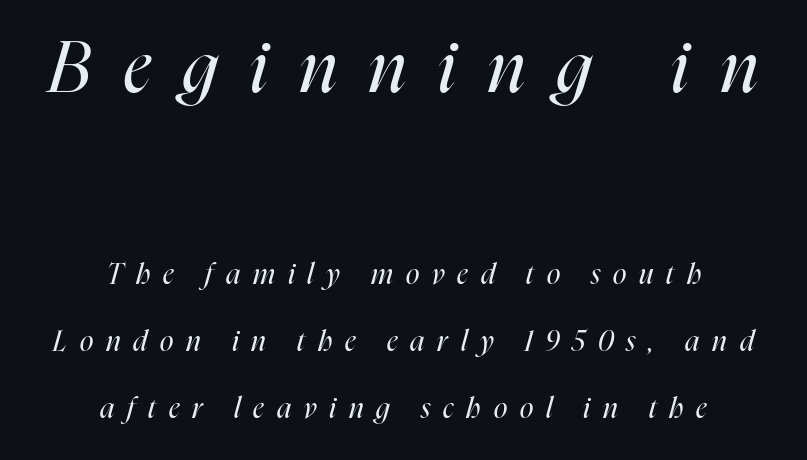
Slanted lettering throughout. Alignment: centered. Interline gaps are noticeably wide in this sample. Proportional: the letters do not fall into vertical columns.
